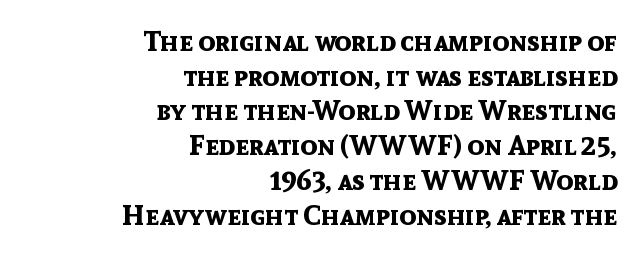
Casual observation: everything's shoved over to the right. Posture: straight, roman, zero tilt. The rendering uses natural spacing where letterforms have individual widths. A typesetter would label this face a sans.
